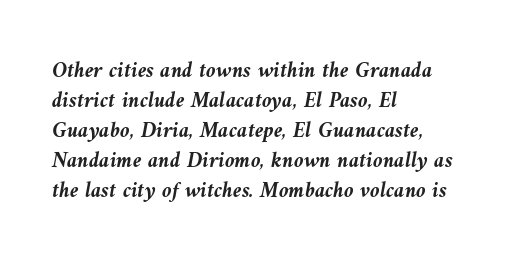
{"italic": "yes", "lean": "left", "slant_degrees": 9, "bold": "yes", "underline": "no", "align": "left", "line_spacing": "normal", "line_spacing_ratio": 1.36, "letter_spacing": "normal", "letter_spacing_em": 0.0, "glyph_px": 22}
